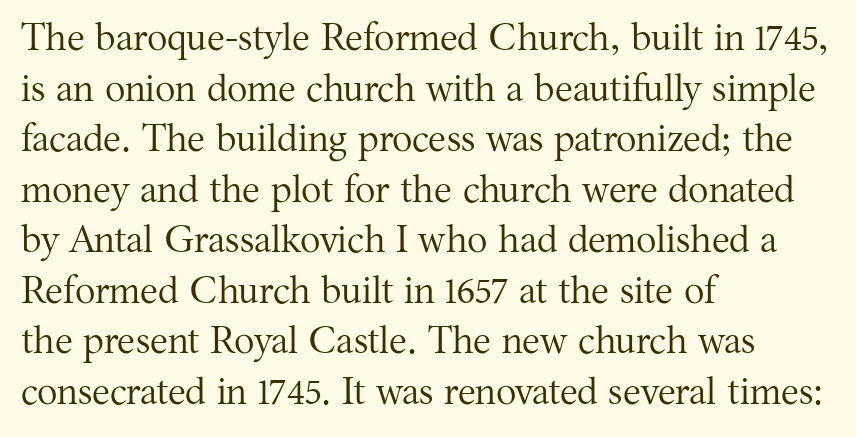
Q: Is the text bold? A: No.
Q: Is the text italic (slanted)? A: No, it is upright.
Q: Is the typeface a serif or a sans-serif typeface? A: Serif.
Q: Is the text underlined? A: No.
Q: How is the paragraph aligned? A: Left-aligned.
Q: Is the spacing between letters normal or unusually wide? A: Normal.
Q: Is the spacing between lines tight, normal or loose? A: Normal.
Q: Width (condensed, normal, or wide)? A: Normal.
Q: Stroke contrast? A: Medium.
Q: x-height? A: Medium.
Q: Monospaced? A: No.
